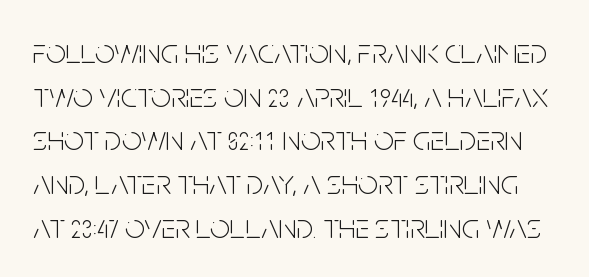
No word sits above an underline. The letters sit at their default tracking, neither squeezed nor spread. The weight tops out at a normal text grade. Designer's note — italics off, roman on. Is this a sans? Yes — the strokes have no serifs.
